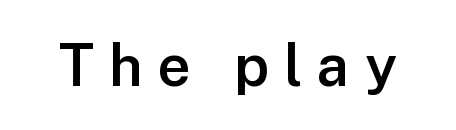
The area under the type is left untouched. Caption: expanded tracking, letters set apart. Here the designer chose a conventional face with non-uniform glyph widths. Stroke thickness is moderately raised; the sample reads as semibold. The typography opts for an upright posture over an oblique one. Nothing sits at the stroke ends, so this counts as sans-serif.
